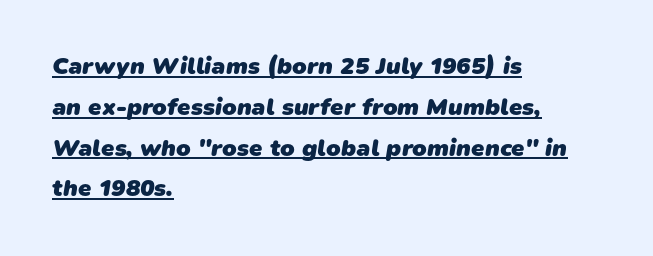
The image shows 24 px bold type; set left-aligned, normal line spacing (1.7x), normal letter spacing, underlined.
